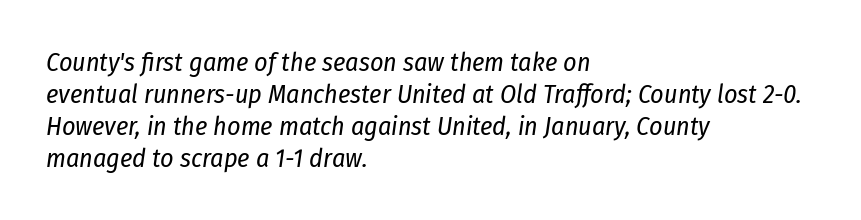
Q: Is the text bold? A: No.
Q: Is the text italic (slanted)? A: Yes, it leans right by about 8 degrees.
Q: Is the text underlined? A: No.
Q: How is the paragraph aligned? A: Left-aligned.
Q: Is the spacing between letters normal or unusually wide? A: Normal.
